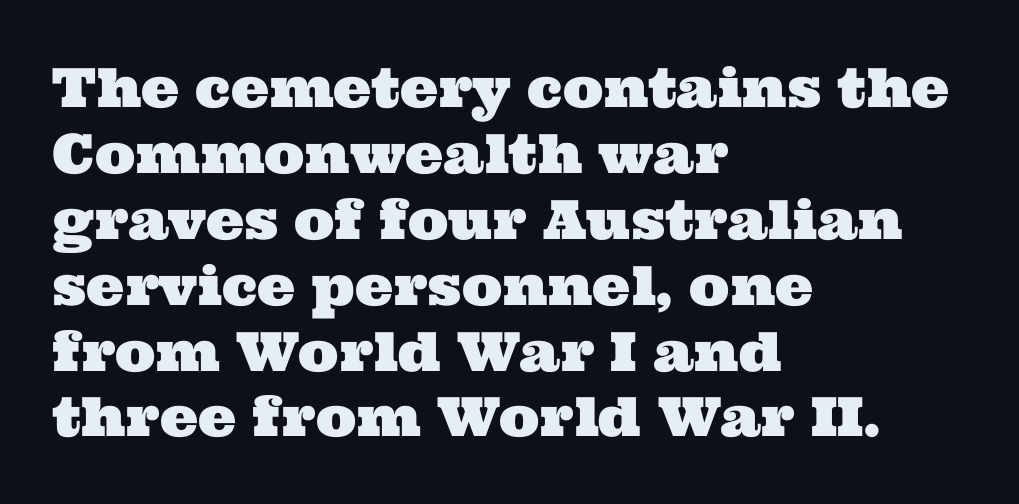
In terms of letterform style, serifs are clearly present. Has an underline been added? It has not. Tracking here is standard; glyphs follow each other at the usual distance. Each line starts at the same left margin while the right side varies.
